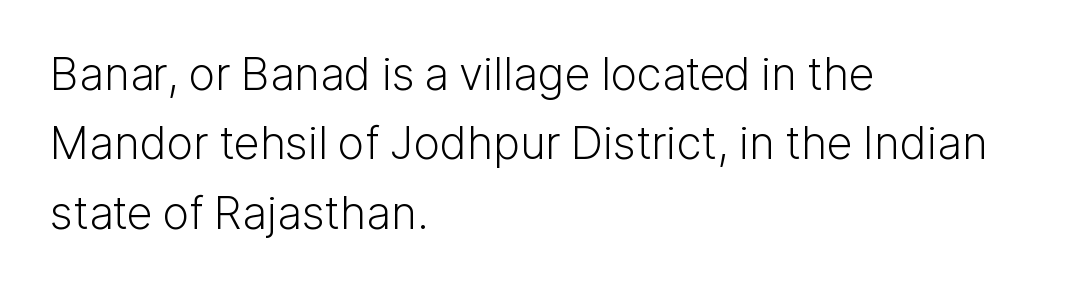
This block has exactly the height ordinary leading produces. Bare-footed words on every line. The font family rendered here belongs to the sans-serif group. This sample uses an upright cut, with every glyph sitting square on the baseline. Do the characters align in a grid? No, the font is proportional. Glyph-to-glyph distance matches everyday printed text.
